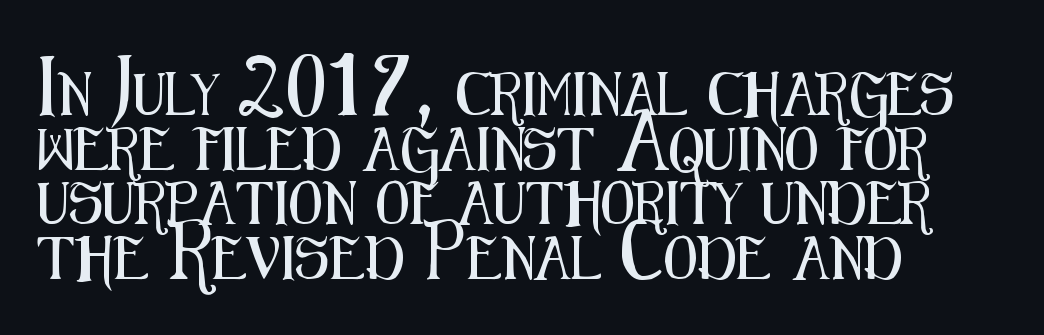
Q: Is the text italic (slanted)? A: No, it is upright.
Q: Is the text underlined? A: No.
Q: How is the paragraph aligned? A: Left-aligned.
Q: Is the spacing between letters normal or unusually wide? A: Normal.
Q: Is the spacing between lines tight, normal or loose? A: Normal.
Q: Width (condensed, normal, or wide)? A: Condensed.
Q: Stroke contrast? A: Medium.
Q: x-height? A: Medium.
Q: Monospaced? A: No.
